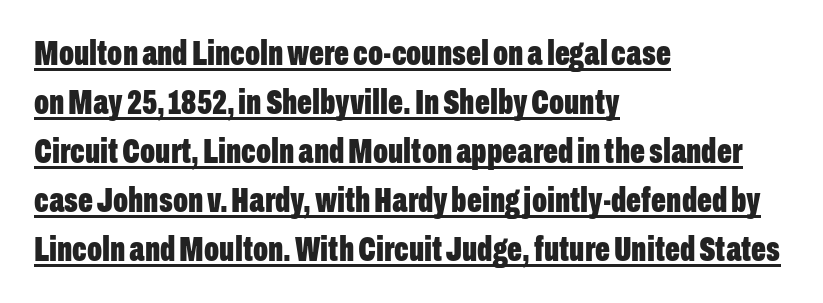
These lines were composed using upright roman letters. Honestly, the underline is the first thing you notice here. This sample has the flowing, uneven cadence of proportional lettering. The vertical gap from one line to the next is medium.
